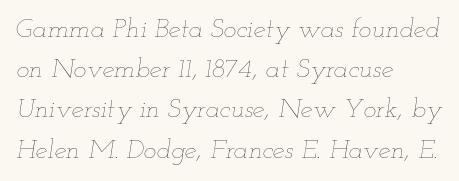
{"italic": "yes", "lean": "right", "slant_degrees": 12, "bold": "no", "underline": "no", "align": "left", "line_spacing": "normal", "line_spacing_ratio": 1.49, "letter_spacing": "normal", "letter_spacing_em": 0.0, "glyph_px": 27}
